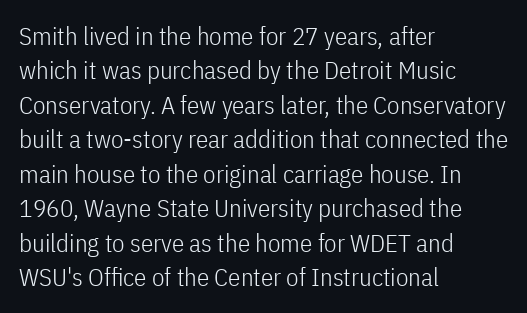
{"italic": "no", "bold": "no", "underline": "no", "align": "left", "line_spacing": "normal", "line_spacing_ratio": 1.38, "letter_spacing": "normal", "letter_spacing_em": 0.0, "glyph_px": 25}
